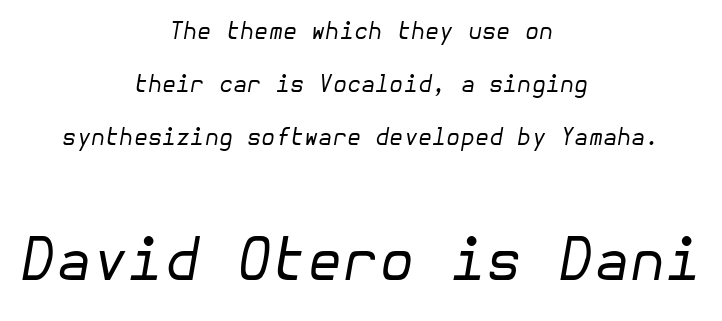
Q: Is the text bold? A: No.
Q: Is the text italic (slanted)? A: Yes, it leans right by about 10 degrees.
Q: Is the text underlined? A: No.
Q: How is the paragraph aligned? A: Centered.
Q: Is the spacing between letters normal or unusually wide? A: Normal.
Q: Is the spacing between lines tight, normal or loose? A: Loose.
Q: Which block of text is set in a larger size, the first (top) or the second (bottom)? A: The second (bottom) one.
Q: Width (condensed, normal, or wide)? A: Normal.
Q: Stroke contrast? A: Low.
Q: x-height? A: Medium.
